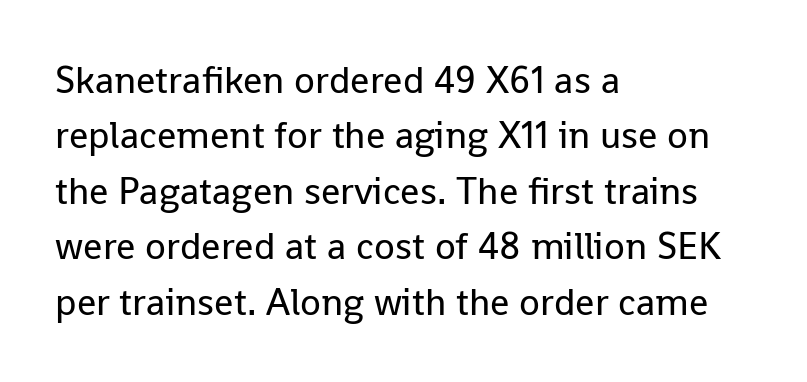
{"serif": "no", "italic": "no", "bold": "no", "weight": "regular", "width": "normal", "stroke_contrast": "low", "x_height": "medium", "monospaced": "no", "underline": "no", "align": "left", "line_spacing": "normal", "line_spacing_ratio": 1.46, "letter_spacing": "normal", "letter_spacing_em": 0.0, "glyph_px": 38}
